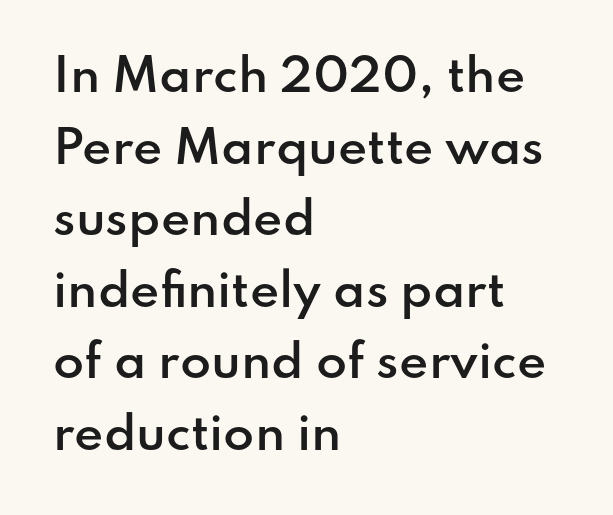
Q: Is the text bold? A: Semi-bold.
Q: Is the text italic (slanted)? A: No, it is upright.
Q: Is the typeface a serif or a sans-serif typeface? A: Sans-serif.
Q: Is the text underlined? A: No.
Q: How is the paragraph aligned? A: Left-aligned.
Q: Is the spacing between letters normal or unusually wide? A: Normal.
Q: Is the spacing between lines tight, normal or loose? A: Normal.
Q: Width (condensed, normal, or wide)? A: Normal.
Q: Stroke contrast? A: Low.
Q: x-height? A: Small.
Q: Monospaced? A: No.
